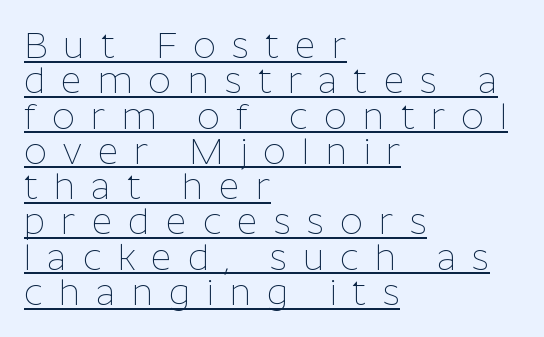
Very little white space separates one row of letters from the next. Is there an underline? Yes — a line sits under the letters. To sum up the face: it is a sans, with no serifs. Is there any slant? The stems are plumb.
